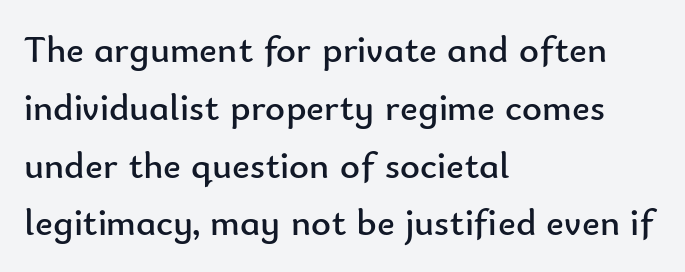
The image shows 38 px regular-weight sans-serif type, upright; set left-aligned, normal line spacing (1.52x), normal letter spacing, not underlined; low stroke contrast and a small x-height.
